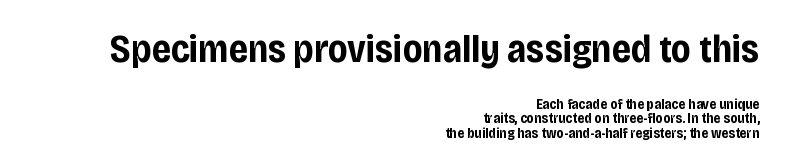
Q: Is the text bold? A: Yes.
Q: Is the text italic (slanted)? A: No, it is upright.
Q: Is the typeface a serif or a sans-serif typeface? A: Sans-serif.
Q: Is the text underlined? A: No.
Q: How is the paragraph aligned? A: Right-aligned.
Q: Is the spacing between letters normal or unusually wide? A: Normal.
Q: Is the spacing between lines tight, normal or loose? A: Tight.
Q: Which block of text is set in a larger size, the first (top) or the second (bottom)? A: The first (top) one.
Q: Width (condensed, normal, or wide)? A: Condensed.
Q: Stroke contrast? A: Low.
Q: x-height? A: Large.
Q: Monospaced? A: No.
